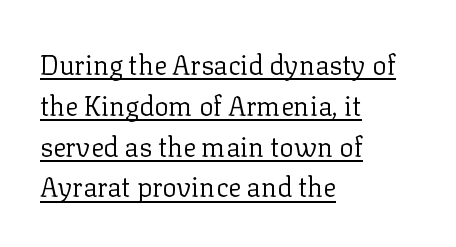
The image shows 27 px text type, upright; set left-aligned, normal line spacing (1.51x), normal letter spacing, underlined.
